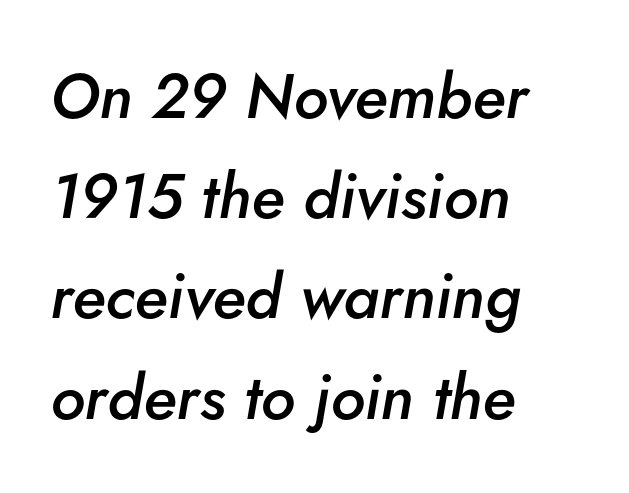
{"italic": "yes", "lean": "right", "slant_degrees": 5, "bold": "semi", "weight": "semibold", "width": "normal", "stroke_contrast": "low", "x_height": "small", "monospaced": "no", "underline": "no", "align": "left", "line_spacing": "normal", "line_spacing_ratio": 1.59, "letter_spacing": "normal", "letter_spacing_em": 0.0, "glyph_px": 63}
